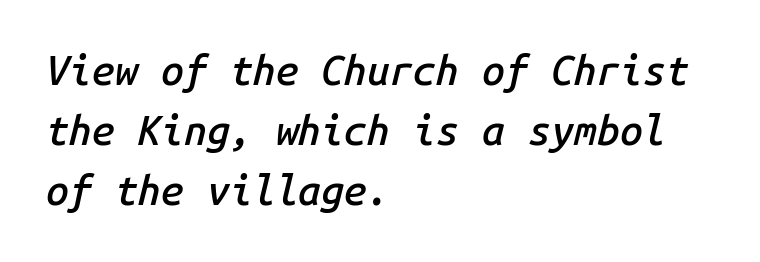
Spacing verdict: monospaced, one width for all characters. Is there much room between lines? A standard amount, neither cramped nor airy. How heavy is the stroke? Medium-heavy — a semibold, shy of bold. Check under the words: just untouched page. The font's italic variant was chosen for this text.
